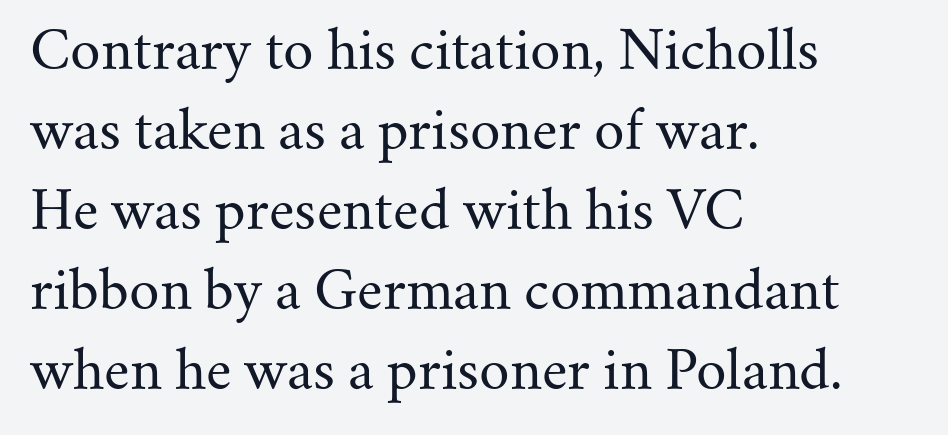
The image shows 53 px regular-weight serif type, upright; set left-aligned, normal line spacing (1.51x), normal letter spacing, not underlined; medium stroke contrast and a small x-height.
